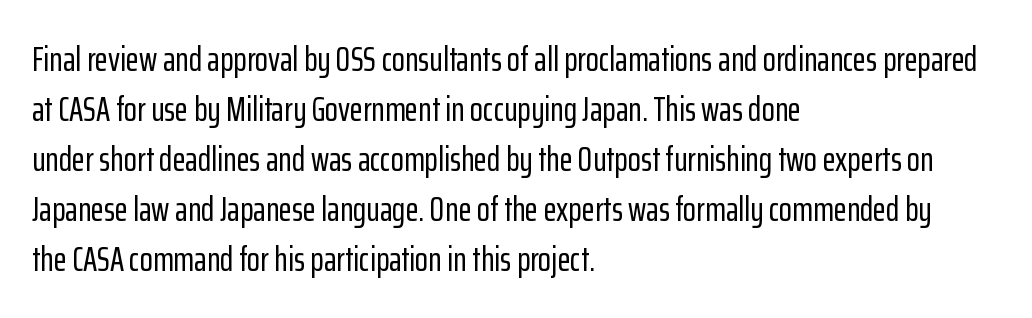
The image shows 34 px condensed sans-serif type, upright; set left-aligned, normal line spacing (1.47x), normal letter spacing, not underlined; low stroke contrast and a medium x-height.
